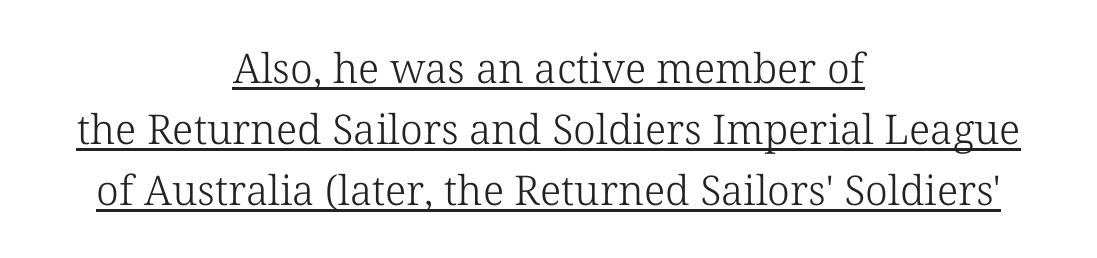
Looks like regular typesetting: each glyph gets only the width it needs. Both edges are ragged and mirror each other, which tells us the setting is centered. Serif or sans? Serif — the stroke terminals have little feet. The rendering uses a moderate line-height, typical for paragraphs. Glyph-to-glyph distance matches everyday printed text.
